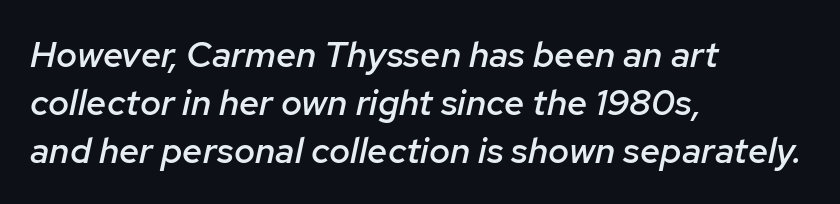
{"italic": "yes", "lean": "right", "slant_degrees": 12, "bold": "semi", "weight": "semibold", "width": "normal", "stroke_contrast": "low", "x_height": "medium", "monospaced": "no", "underline": "no", "align": "left", "line_spacing": "normal", "line_spacing_ratio": 1.33, "letter_spacing": "normal", "letter_spacing_em": 0.0, "glyph_px": 36}
